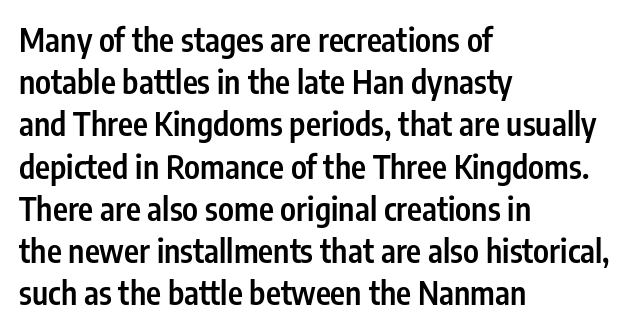
Plain, unruled lines of type. Proportional: the letters do not fall into vertical columns. In terms of letterform style, serifs are entirely absent. Nobody touched the tracking dial on this one.
